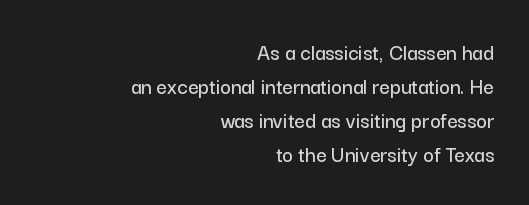
{"italic": "no", "underline": "no", "align": "right", "line_spacing": "normal", "line_spacing_ratio": 1.48, "letter_spacing": "normal", "letter_spacing_em": 0.0, "glyph_px": 23}
